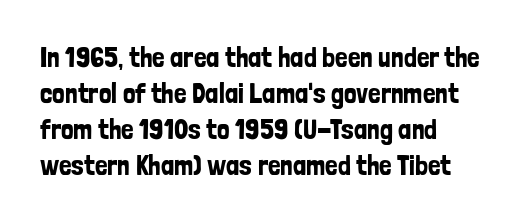
Compared with typical paragraphs, the rows here are spaced about the same. Regarding serifs, this sample does without them. This is roman type, the default non-slanted kind. Standard letterfit; no display-style spreading of the glyphs. A student would call this left alignment; a typographer would say flush left, rag right. A typesetter would call this proportional, since set widths differ per character.
